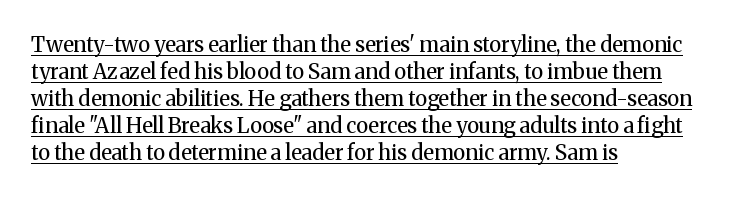
Teacher's note: observe the even left margin — that is flush-left alignment. Notice how the stems are strictly vertical — no italics here. In designer terms, the underline attribute is active on this setting. A typesetter would call this leading conventional body-copy spacing.
